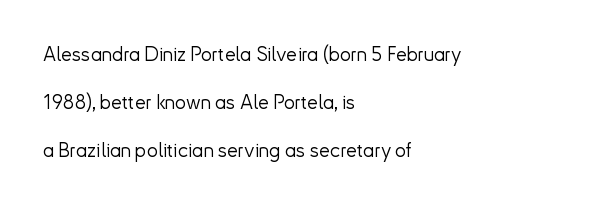
{"italic": "no", "bold": "no", "underline": "no", "align": "left", "line_spacing": "loose", "line_spacing_ratio": 2.41, "letter_spacing": "normal", "letter_spacing_em": 0.0, "glyph_px": 20}
